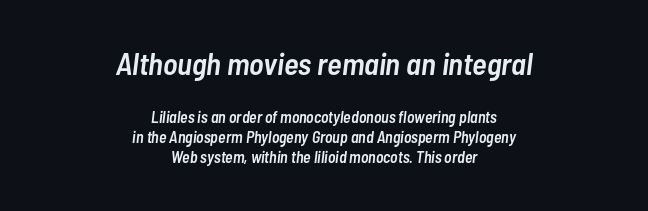
Q: Is the text bold? A: Semi-bold.
Q: Is the text italic (slanted)? A: Yes, it leans right by about 7 degrees.
Q: Is the text underlined? A: No.
Q: How is the paragraph aligned? A: Centered.
Q: Is the spacing between letters normal or unusually wide? A: Normal.
Q: Which block of text is set in a larger size, the first (top) or the second (bottom)? A: The first (top) one.
Q: Width (condensed, normal, or wide)? A: Condensed.
Q: Stroke contrast? A: Low.
Q: x-height? A: Medium.
Q: Monospaced? A: No.
